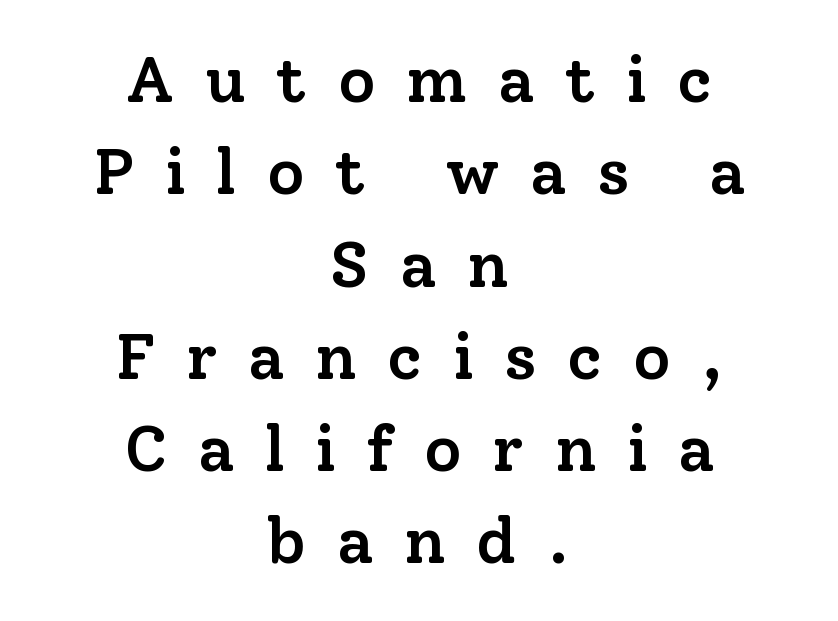
Q: Is the text bold? A: Semi-bold.
Q: Is the text italic (slanted)? A: No, it is upright.
Q: Is the typeface a serif or a sans-serif typeface? A: Serif.
Q: Is the text underlined? A: No.
Q: How is the paragraph aligned? A: Centered.
Q: Is the spacing between letters normal or unusually wide? A: Unusually wide.
Q: Is the spacing between lines tight, normal or loose? A: Normal.
Q: Width (condensed, normal, or wide)? A: Normal.
Q: Stroke contrast? A: Low.
Q: x-height? A: Medium.
Q: Monospaced? A: No.
